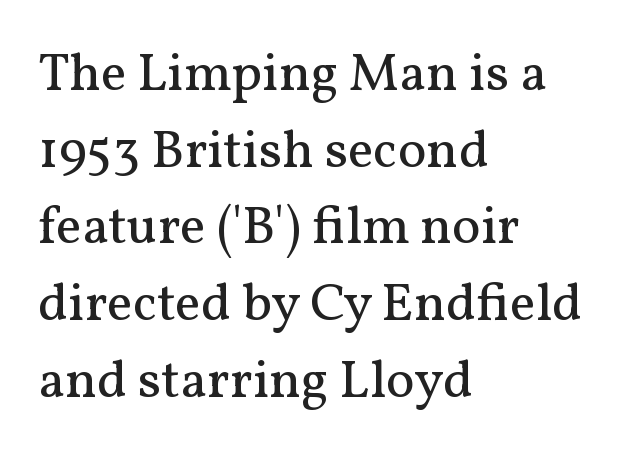
{"serif": "yes", "italic": "no", "bold": "no", "weight": "regular", "width": "normal", "stroke_contrast": "medium", "x_height": "medium", "monospaced": "no", "underline": "no", "align": "left", "line_spacing": "normal", "line_spacing_ratio": 1.42, "letter_spacing": "normal", "letter_spacing_em": 0.0, "glyph_px": 54}
